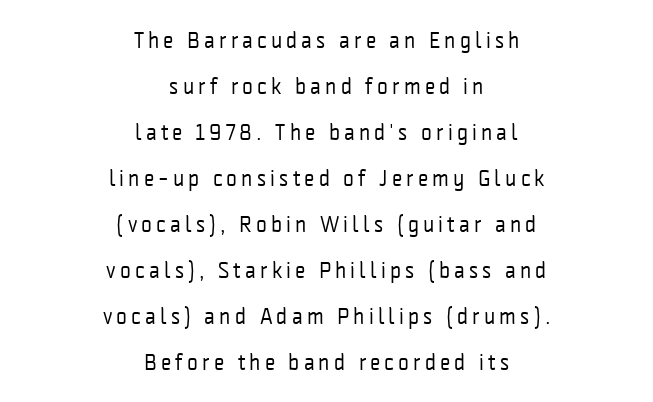
Line spacing here is loose. No extra ink here — the face is not bold. Unlike italic type, these characters show no tilt at all. Beneath every word, the page is bare. The lines in this sample share a center point and differ in where they start and stop.
